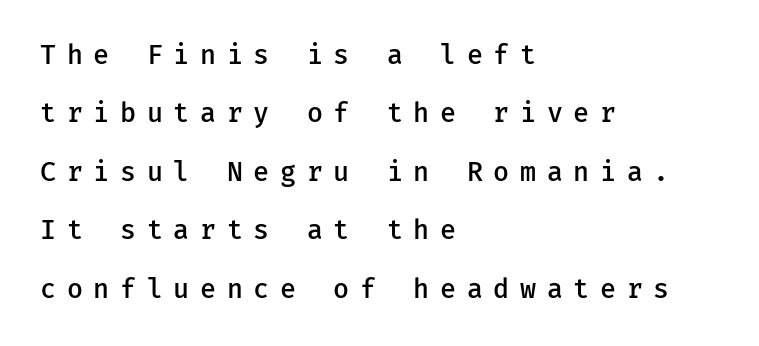
{"italic": "no", "bold": "semi", "underline": "no", "align": "left", "line_spacing": "loose", "line_spacing_ratio": 2.25, "letter_spacing": "wide", "letter_spacing_em": 0.41, "glyph_px": 26}
